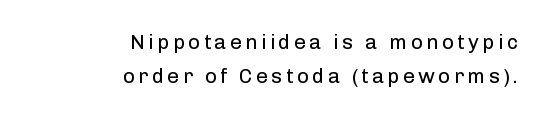
{"italic": "no", "bold": "no", "underline": "no", "align": "right", "line_spacing": "normal", "line_spacing_ratio": 1.63, "glyph_px": 21}
